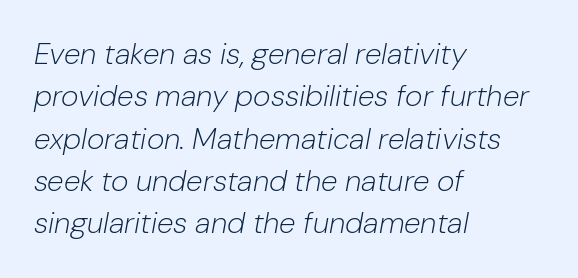
Stroke thickness stays within the range of a standard reading face or lighter. The face used here is proportionally spaced, like ordinary book or web type. The paragraph shown leans on its left margin. The lines sit at an ordinary, default distance from one another. This sample uses plain, unmodified letter spacing.
